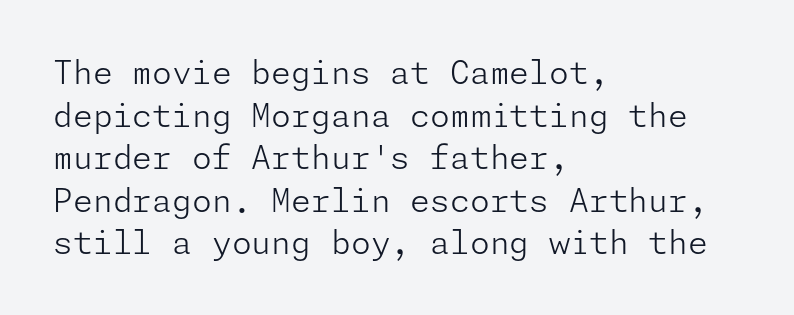
Reading down the column, the eye jumps a familiar distance to each next line. Stems here are at most as thick as an everyday book face. A typesetter would call this zero additional tracking. Observe the absence of serifs on each vertical stroke in this sample. The ragged edge is on the right, which tells us the setting is flush left. This is the regular roman posture of the typeface.
